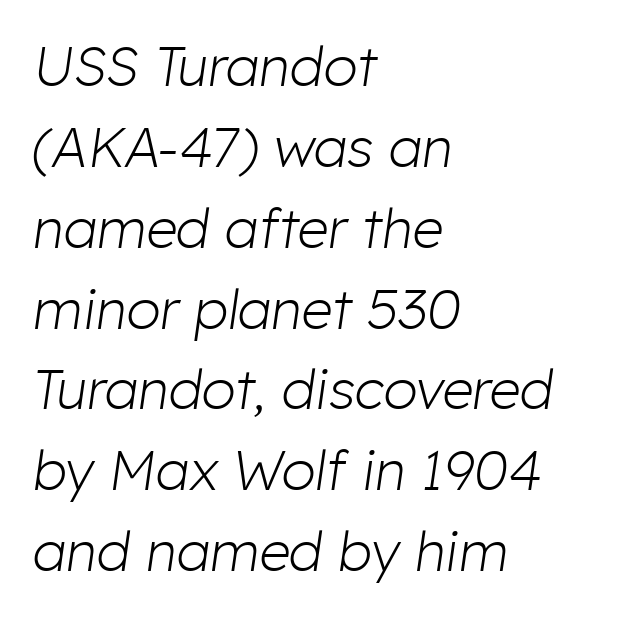
The image shows 55 px light type, italic (leaning right); set left-aligned, normal line spacing (1.47x), normal letter spacing, not underlined; low stroke contrast and a medium x-height.
